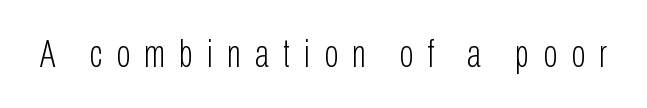
The image shows 38 px light, condensed sans-serif type, upright; set unusually wide letter spacing (+0.37 em), not underlined; low stroke contrast and a medium x-height.
